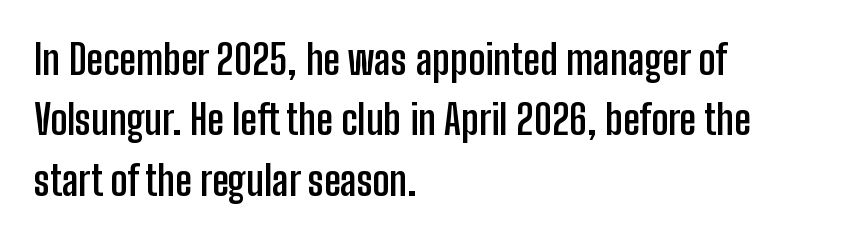
{"serif": "no", "italic": "no", "bold": "yes", "weight": "semibold", "width": "condensed", "stroke_contrast": "low", "x_height": "medium", "monospaced": "no", "underline": "no", "align": "left", "line_spacing": "normal", "line_spacing_ratio": 1.47, "letter_spacing": "normal", "letter_spacing_em": 0.0, "glyph_px": 41}
